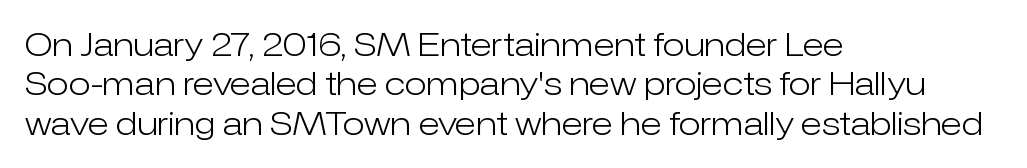
The image shows 32 px light sans-serif type, upright; set left-aligned, line spacing 1.23x, normal letter spacing, not underlined; low stroke contrast and a medium x-height.
